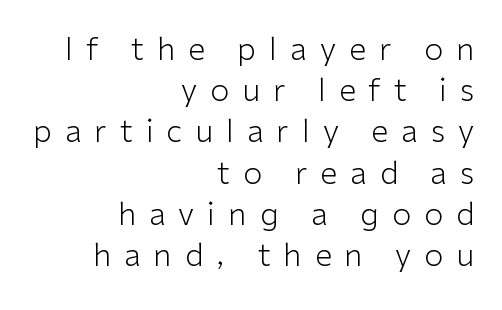
Q: Is the text bold? A: No.
Q: Is the text italic (slanted)? A: No, it is upright.
Q: Is the typeface a serif or a sans-serif typeface? A: Sans-serif.
Q: Is the text underlined? A: No.
Q: How is the paragraph aligned? A: Right-aligned.
Q: Is the spacing between letters normal or unusually wide? A: Unusually wide.
Q: Is the spacing between lines tight, normal or loose? A: Normal.
Q: Width (condensed, normal, or wide)? A: Normal.
Q: Stroke contrast? A: Low.
Q: x-height? A: Medium.
Q: Monospaced? A: No.
